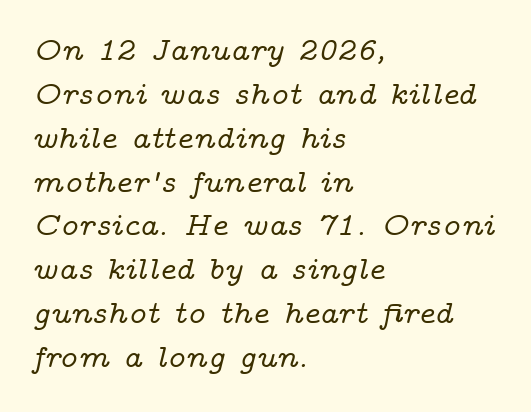
Q: Is the text italic (slanted)? A: Yes, it leans right by about 14 degrees.
Q: Is the typeface a serif or a sans-serif typeface? A: Serif.
Q: Is the text underlined? A: No.
Q: How is the paragraph aligned? A: Left-aligned.
Q: Is the spacing between letters normal or unusually wide? A: Normal.
Q: Is the spacing between lines tight, normal or loose? A: Normal.
Q: Width (condensed, normal, or wide)? A: Wide.
Q: Stroke contrast? A: Low.
Q: x-height? A: Medium.
Q: Monospaced? A: No.
